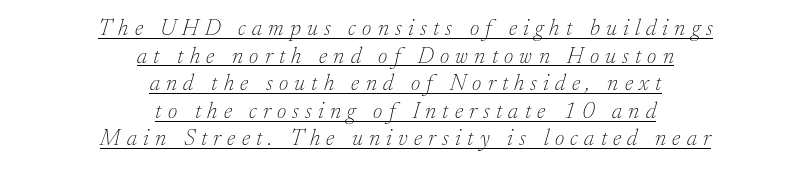
Q: Is the text bold? A: No.
Q: Is the text italic (slanted)? A: Yes, it leans right by about 17 degrees.
Q: Is the text underlined? A: Yes.
Q: How is the paragraph aligned? A: Centered.
Q: Is the spacing between letters normal or unusually wide? A: Unusually wide.
